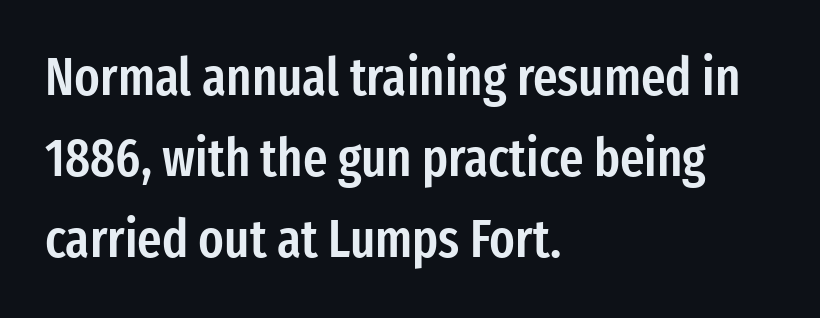
Does the lettering tilt? It doesn't — this is upright. Horizontal bands of white between lines are of average thickness. Character widths vary here, with narrow letters taking less room than wide ones. Tracking here is standard; glyphs follow each other at the usual distance. Just letters on the line, the space beneath them empty.
